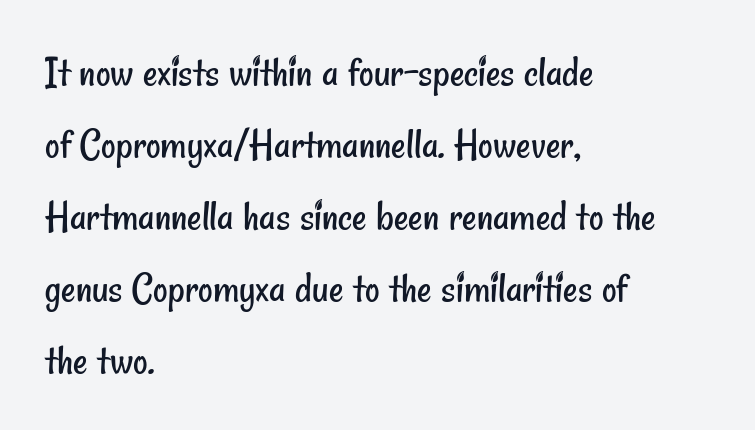
{"serif": "no", "bold": "no", "weight": "regular", "width": "condensed", "stroke_contrast": "low", "x_height": "small", "monospaced": "no", "underline": "no", "align": "left", "line_spacing": "normal", "line_spacing_ratio": 1.6, "letter_spacing": "normal", "letter_spacing_em": 0.0, "glyph_px": 45}
